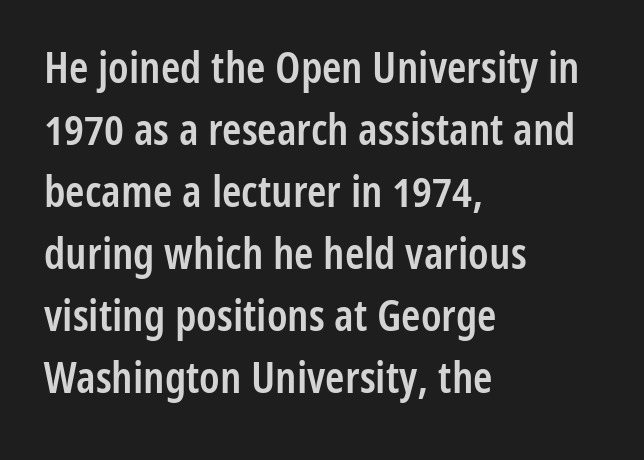
{"serif": "no", "italic": "no", "bold": "semi", "weight": "semibold", "width": "condensed", "stroke_contrast": "low", "x_height": "medium", "monospaced": "no", "underline": "no", "align": "left", "line_spacing": "normal", "line_spacing_ratio": 1.41, "letter_spacing": "normal", "letter_spacing_em": 0.0, "glyph_px": 44}
